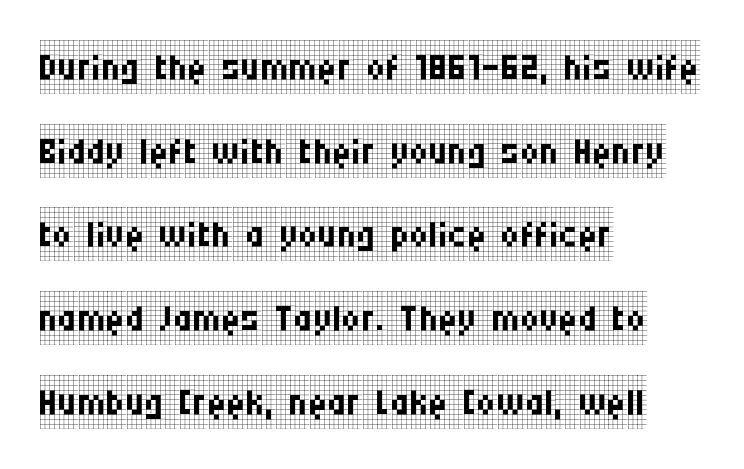
The image shows 53 px regular-weight, condensed serif type, upright; set left-aligned, normal line spacing (1.58x), normal letter spacing, not underlined; low stroke contrast and a large x-height.
